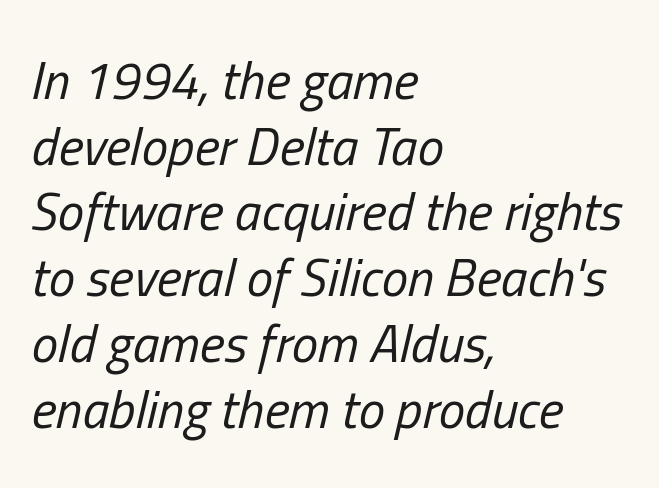
The image shows 53 px regular-weight, condensed type, italic (leaning right); set left-aligned, line spacing 1.24x, normal letter spacing, not underlined; low stroke contrast and a medium x-height.
